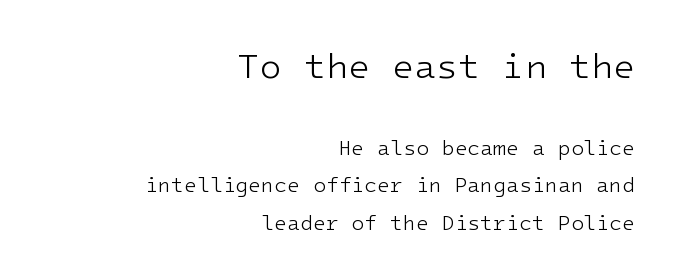
{"serif": "no", "italic": "no", "bold": "no", "weight": "light", "width": "normal", "stroke_contrast": "low", "x_height": "medium", "underline": "no", "align": "right", "line_spacing_ratio": 1.8, "letter_spacing": "normal", "letter_spacing_em": 0.0, "larger_block": "first", "size_ratio": 1.71, "glyph_px": 36}
